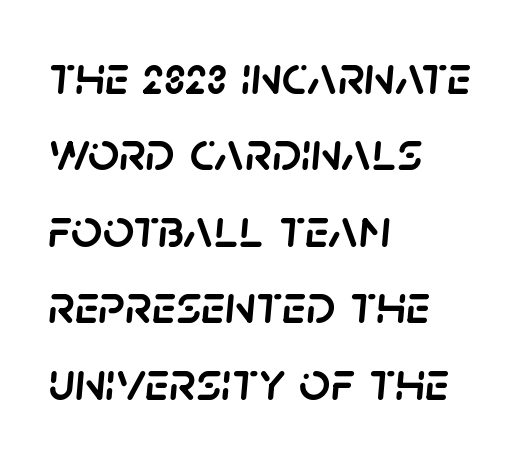
The image shows 55 px text type, italic (leaning right); set left-aligned, normal line spacing (1.39x), normal letter spacing, not underlined; low stroke contrast and a large x-height.
